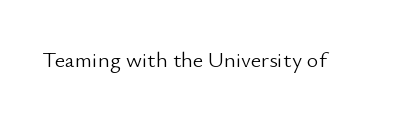
The space directly below the letters is spotless. Quick note: not italic, upright. The line texture is even and compact thanks to regular tracking. These glyphs show unthickened strokes, regular width or finer.
